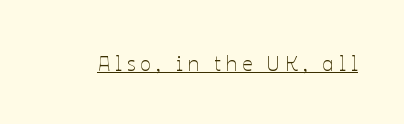
The image shows 21 px text type, upright; set unusually wide letter spacing (+0.24 em), underlined.
